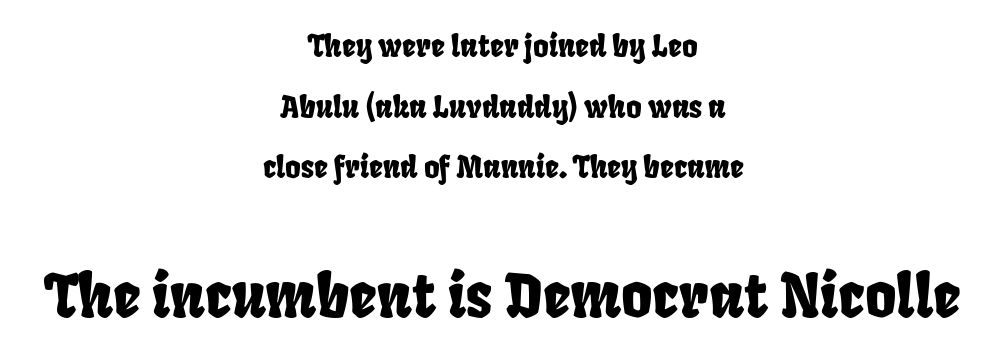
Both edges are ragged and mirror each other, which tells us the setting is centered. Descender tails drop into unmarked territory. Which of the two is more prominent by size? The second, at the bottom. Does the leading feel generous? Absolutely, it's lavish. The face used here is proportionally spaced, like ordinary book or web type.
